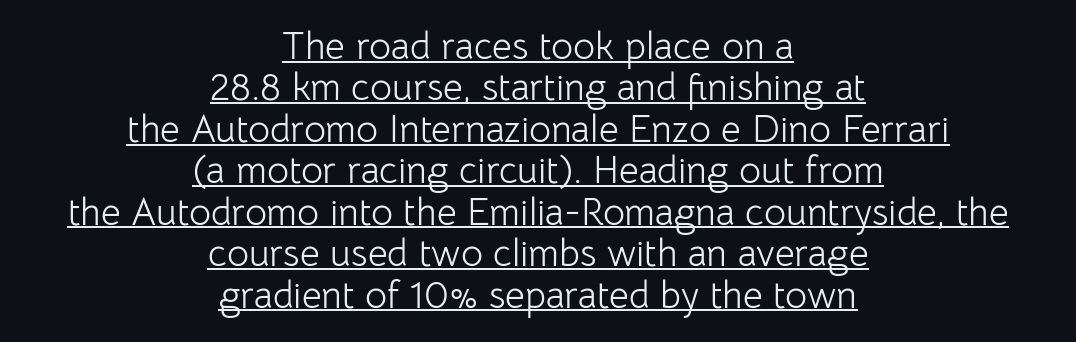
Q: Is the text bold? A: No.
Q: Is the text italic (slanted)? A: No, it is upright.
Q: Is the typeface a serif or a sans-serif typeface? A: Sans-serif.
Q: Is the text underlined? A: Yes.
Q: How is the paragraph aligned? A: Centered.
Q: Is the spacing between letters normal or unusually wide? A: Normal.
Q: Is the spacing between lines tight, normal or loose? A: Tight.
Q: Width (condensed, normal, or wide)? A: Normal.
Q: Stroke contrast? A: Low.
Q: x-height? A: Medium.
Q: Monospaced? A: No.
